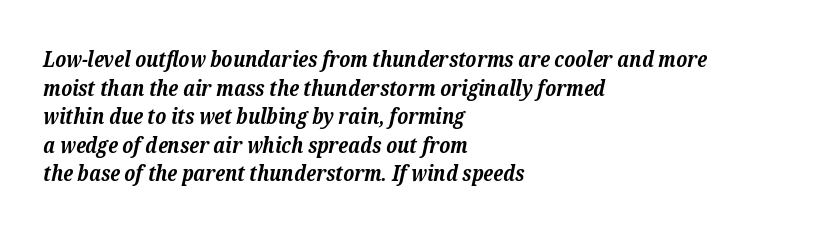
Students, note that the glyphs here touch the page at normal intervals. Pretty heavy lettering here — definitely bold. Casual observation: everything's shoved over to the left. The whole block is typeset with a tilt.
